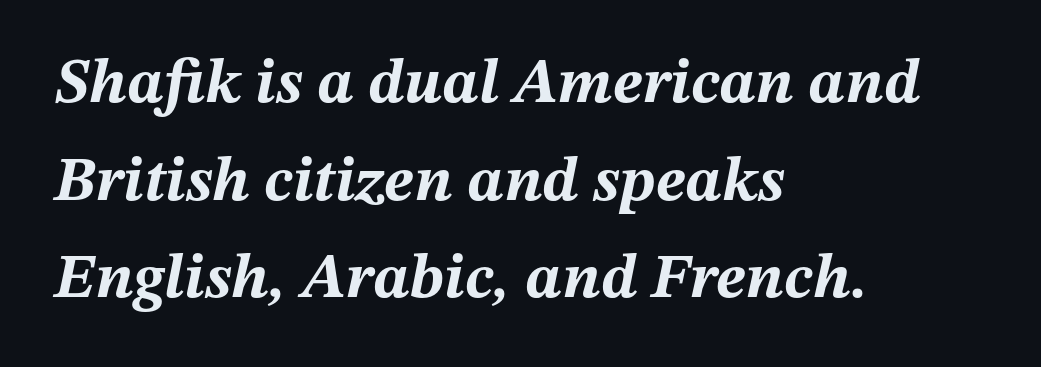
{"italic": "yes", "lean": "right", "slant_degrees": 12, "bold": "yes", "weight": "bold", "width": "normal", "stroke_contrast": "medium", "x_height": "medium", "monospaced": "no", "underline": "no", "align": "left", "line_spacing": "normal", "line_spacing_ratio": 1.55, "letter_spacing": "normal", "letter_spacing_em": 0.0, "glyph_px": 63}
